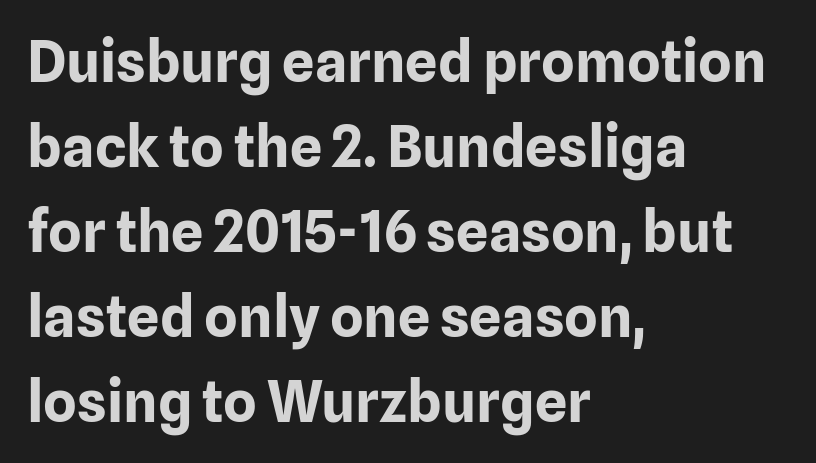
Q: Is the text bold? A: Yes.
Q: Is the text italic (slanted)? A: No, it is upright.
Q: Is the typeface a serif or a sans-serif typeface? A: Sans-serif.
Q: Is the text underlined? A: No.
Q: How is the paragraph aligned? A: Left-aligned.
Q: Is the spacing between letters normal or unusually wide? A: Normal.
Q: Is the spacing between lines tight, normal or loose? A: Normal.
Q: Width (condensed, normal, or wide)? A: Normal.
Q: Stroke contrast? A: Low.
Q: x-height? A: Medium.
Q: Monospaced? A: No.
